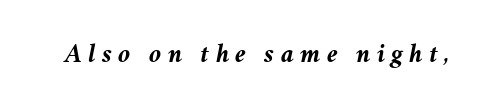
Any mark beneath the type? The region is blank. The glyphs have the mass of a bold cut. The letters are slanted; this is an italic face. Someone cranked the tracking dial way up on this one.
